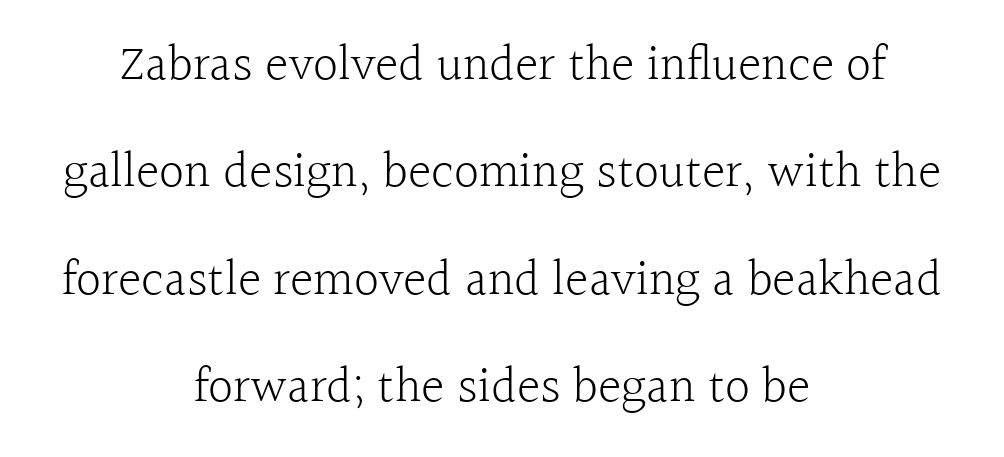
The image shows 50 px light serif type, upright; set centered, loose line spacing (2.15x), normal letter spacing, not underlined; a medium x-height.
